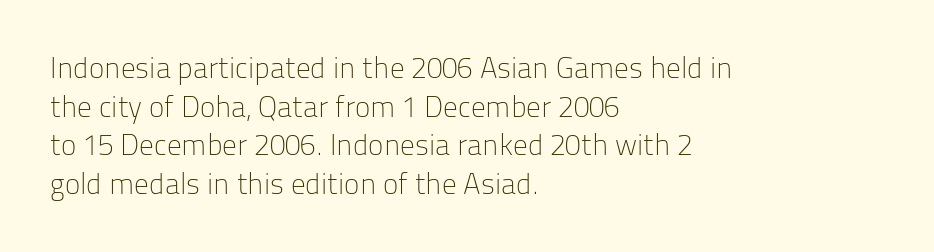
Leading matches the norm, producing a regular column. No chunkiness to these letters — they're not bold. Style check: upright. The rendering uses natural spacing where letterforms have individual widths.
